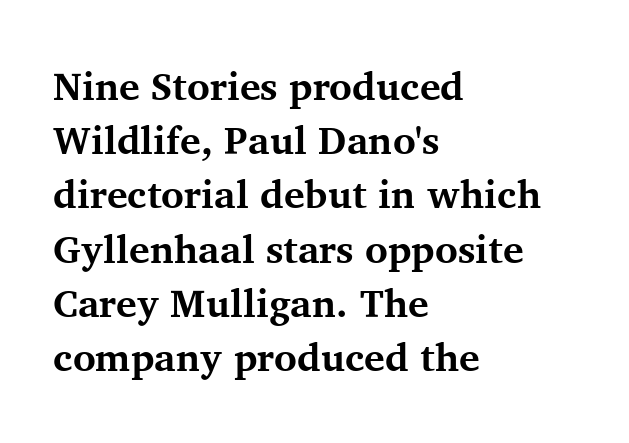
The image shows 39 px bold serif type, upright; set left-aligned, normal line spacing (1.39x), normal letter spacing, not underlined; medium stroke contrast and a medium x-height.
